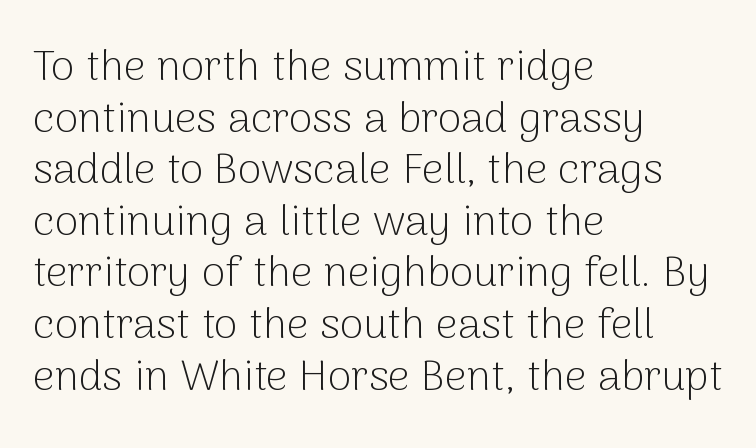
Note the varied advance widths — an 'i' is clearly narrower than an 'm'. The characters display no serif detailing; their extremities are plain. The paragraph shown leans on its left margin. Quick note: underline off. The font sits on the lighter half of the weight spectrum, regular included. This rendering leaves character spacing at its baseline value.
